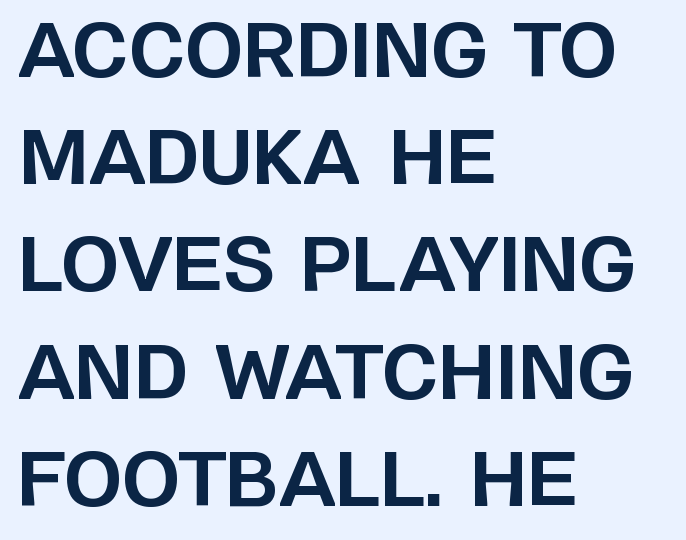
Q: Is the text bold? A: Yes.
Q: Is the text italic (slanted)? A: No, it is upright.
Q: Is the typeface a serif or a sans-serif typeface? A: Sans-serif.
Q: Is the text underlined? A: No.
Q: How is the paragraph aligned? A: Left-aligned.
Q: Is the spacing between letters normal or unusually wide? A: Normal.
Q: Is the spacing between lines tight, normal or loose? A: Normal.
Q: Width (condensed, normal, or wide)? A: Normal.
Q: Stroke contrast? A: Low.
Q: x-height? A: Large.
Q: Monospaced? A: No.
